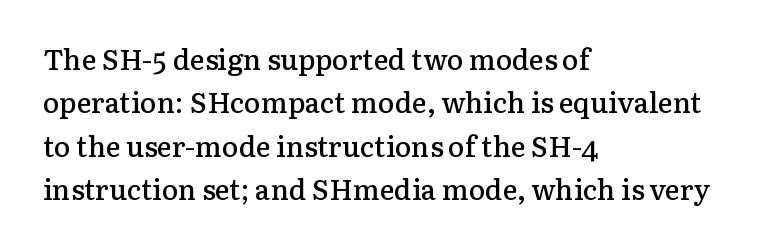
Q: Is the text bold? A: Semi-bold.
Q: Is the text italic (slanted)? A: No, it is upright.
Q: Is the typeface a serif or a sans-serif typeface? A: Serif.
Q: Is the text underlined? A: No.
Q: How is the paragraph aligned? A: Left-aligned.
Q: Is the spacing between letters normal or unusually wide? A: Normal.
Q: Is the spacing between lines tight, normal or loose? A: Normal.
Q: Width (condensed, normal, or wide)? A: Normal.
Q: Stroke contrast? A: Low.
Q: x-height? A: Medium.
Q: Monospaced? A: No.
